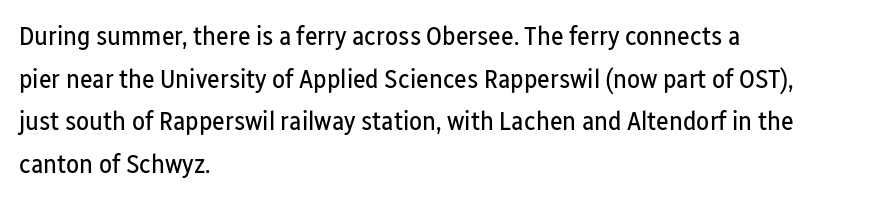
{"italic": "no", "bold": "no", "underline": "no", "align": "left", "line_spacing": "normal", "line_spacing_ratio": 1.58, "letter_spacing": "normal", "letter_spacing_em": 0.0, "glyph_px": 27}
